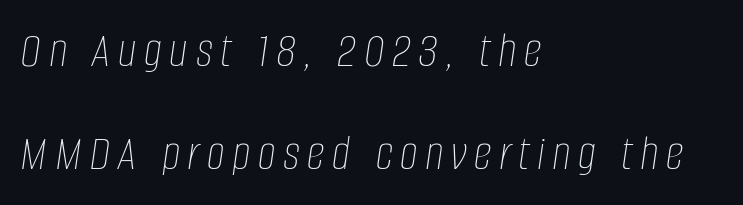
The image shows 51 px thin, condensed type, italic (leaning right); set left-aligned, loose line spacing (2.01x), not underlined; low stroke contrast and a large x-height.
